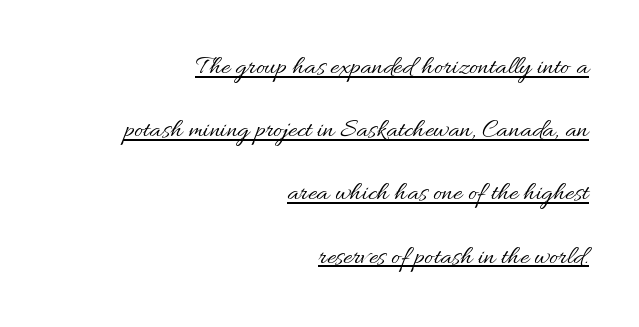
Q: Is the text bold? A: No.
Q: Is the text italic (slanted)? A: Yes.
Q: Is the text underlined? A: Yes.
Q: How is the paragraph aligned? A: Right-aligned.
Q: Is the spacing between letters normal or unusually wide? A: Normal.
Q: Is the spacing between lines tight, normal or loose? A: Loose.
